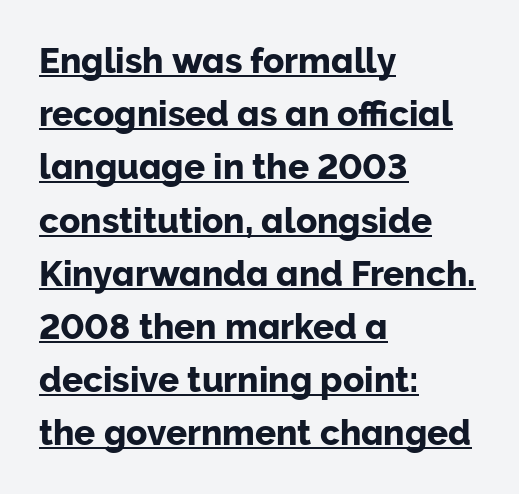
Rendered with straight, roman letterforms. Is the letter spacing exaggerated? No — it looks like the ordinary default. Spacing verdict: proportional, widths tailored to each character. The leading is moderate, giving the passage an even texture.
